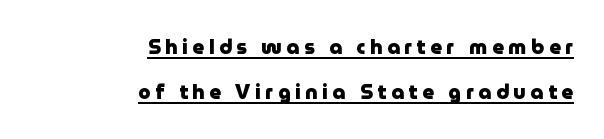
The image shows 20 px bold type, upright; set right-aligned, loose line spacing (2.23x), unusually wide letter spacing (+0.23 em), underlined.
